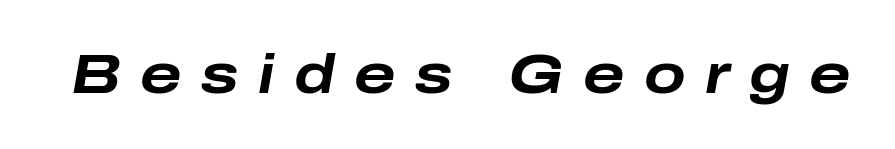
{"italic": "yes", "lean": "right", "slant_degrees": 10, "bold": "yes", "weight": "bold", "width": "wide", "stroke_contrast": "low", "x_height": "medium", "monospaced": "no", "underline": "no", "letter_spacing": "wide", "letter_spacing_em": 0.35, "glyph_px": 55}
